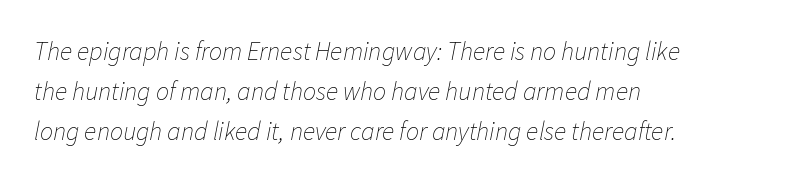
The image shows 26 px text type, italic (leaning right); set left-aligned, normal line spacing (1.54x), normal letter spacing, not underlined.
